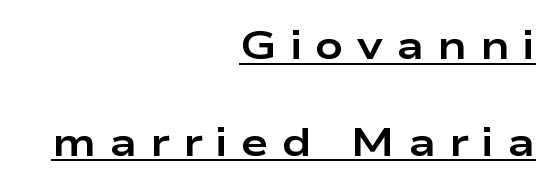
The letterforms stand isolated, each surrounded by extra space. The letters are bold, with thick, heavy strokes. The characters display no serif detailing; their extremities are plain. Leading is clearly above the norm, producing a sparse column. The specimen reads as upright at a glance.
